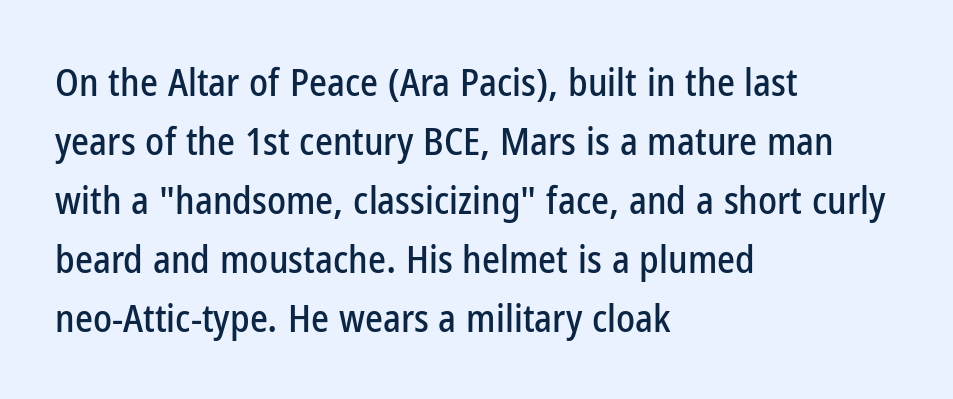
Every row of glyphs begins at an identical x-position on the left. Tracking value appears to be zero — textbook default spacing. Spacing verdict: proportional, widths tailored to each character. Note: no serifs on the glyphs. Every stem runs plumb, perpendicular to the baseline. The string is rendered with underlining switched off.
